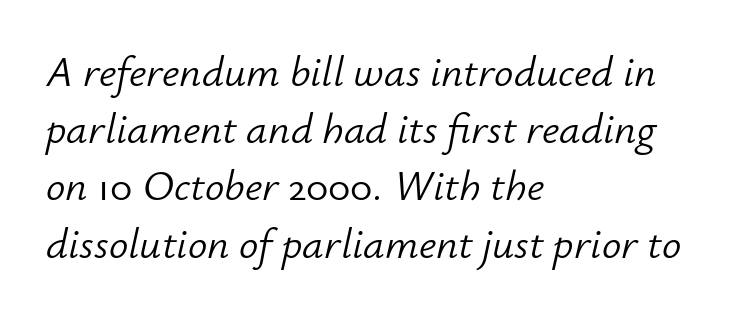
Q: Is the text bold? A: No.
Q: Is the text italic (slanted)? A: Yes, it leans right by about 12 degrees.
Q: Is the text underlined? A: No.
Q: How is the paragraph aligned? A: Left-aligned.
Q: Is the spacing between letters normal or unusually wide? A: Normal.
Q: Is the spacing between lines tight, normal or loose? A: Normal.
Q: Width (condensed, normal, or wide)? A: Normal.
Q: Stroke contrast? A: Low.
Q: x-height? A: Small.
Q: Monospaced? A: No.
